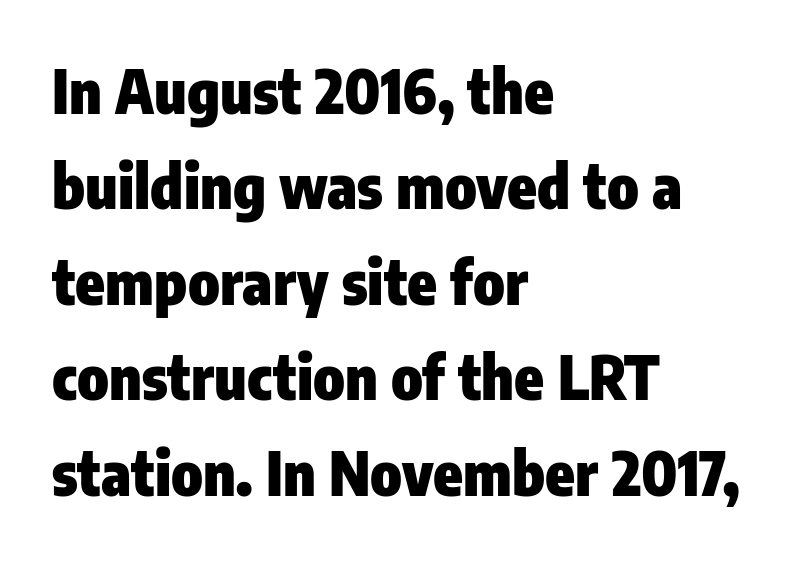
The image shows 60 px heavy, condensed sans-serif type, upright; set left-aligned, normal line spacing (1.59x), normal letter spacing, not underlined; low stroke contrast and a medium x-height.
